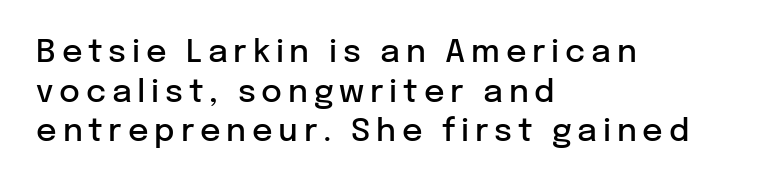
The image shows 32 px semibold sans-serif type, upright; set left-aligned, line spacing 1.24x, not underlined; low stroke contrast and a medium x-height.
